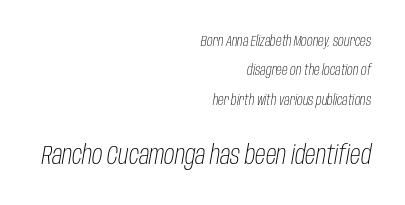
Q: Is the text bold? A: No.
Q: Is the text italic (slanted)? A: Yes, it leans right by about 10 degrees.
Q: Is the text underlined? A: No.
Q: How is the paragraph aligned? A: Right-aligned.
Q: Is the spacing between letters normal or unusually wide? A: Normal.
Q: Is the spacing between lines tight, normal or loose? A: Loose.
Q: Which block of text is set in a larger size, the first (top) or the second (bottom)? A: The second (bottom) one.
